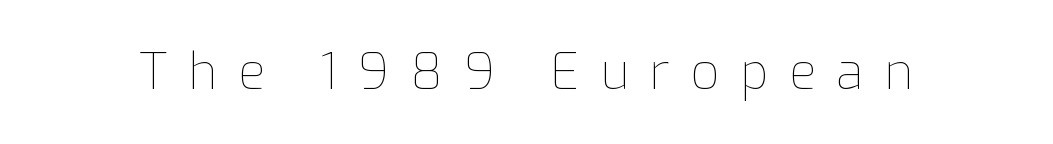
{"italic": "no", "bold": "no", "weight": "thin", "width": "normal", "stroke_contrast": "low", "x_height": "medium", "monospaced": "no", "underline": "no", "letter_spacing": "wide", "letter_spacing_em": 0.41, "glyph_px": 50}
